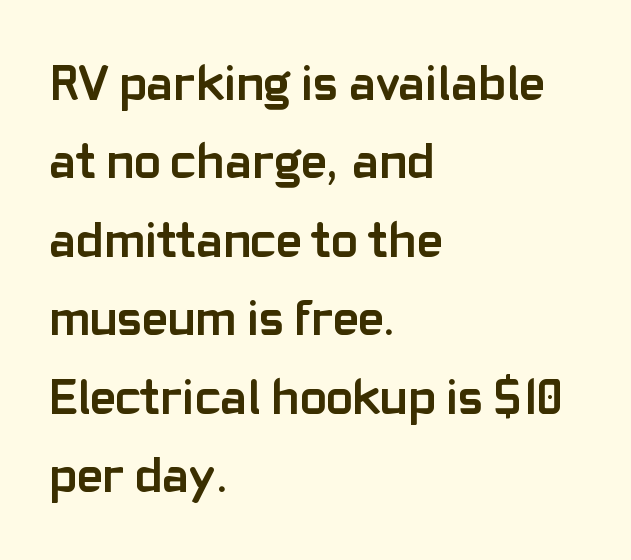
Q: Is the text bold? A: Yes.
Q: Is the text italic (slanted)? A: No, it is upright.
Q: Is the typeface a serif or a sans-serif typeface? A: Sans-serif.
Q: Is the text underlined? A: No.
Q: How is the paragraph aligned? A: Left-aligned.
Q: Is the spacing between letters normal or unusually wide? A: Normal.
Q: Is the spacing between lines tight, normal or loose? A: Normal.
Q: Width (condensed, normal, or wide)? A: Normal.
Q: Stroke contrast? A: Low.
Q: x-height? A: Medium.
Q: Monospaced? A: No.
